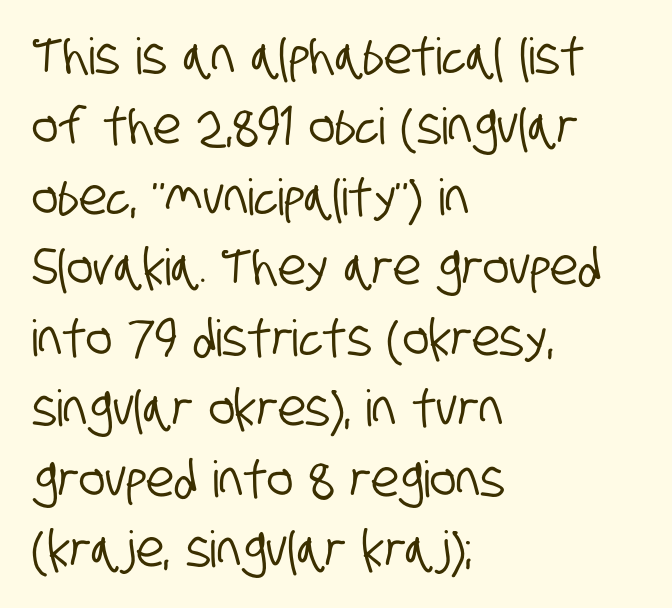
{"serif": "no", "width": "condensed", "stroke_contrast": "low", "x_height": "large", "monospaced": "no", "underline": "no", "align": "left", "line_spacing": "normal", "line_spacing_ratio": 1.41, "letter_spacing": "normal", "letter_spacing_em": 0.0, "glyph_px": 50}
